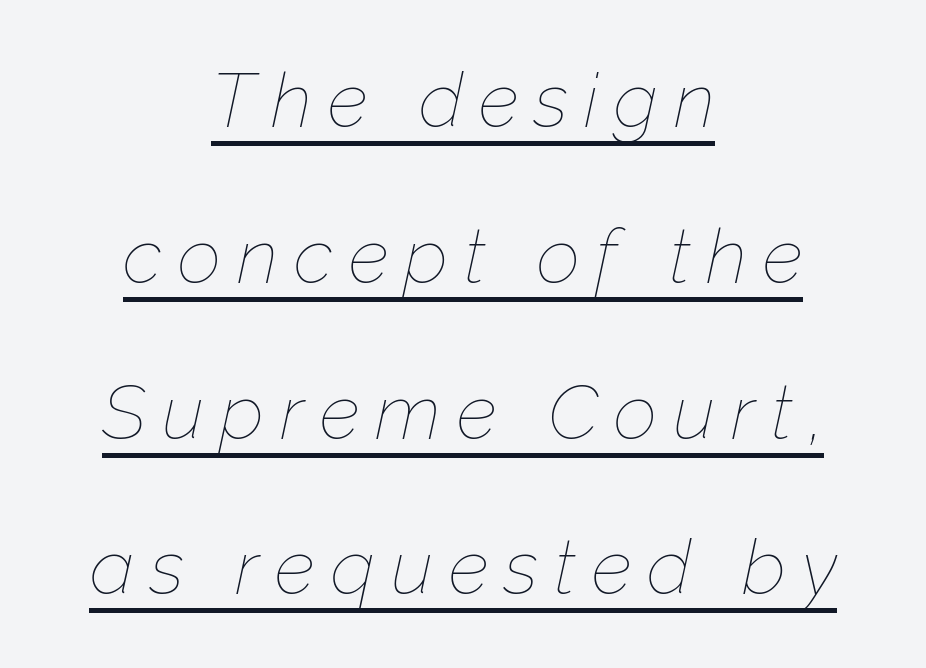
Letters have the restrained weight of plain body copy at most. Does extra space separate the letters? Yes, quite a lot of it. Descenders here cross a horizontal rule under the line. Does the leading feel generous? Absolutely, it's lavish.
